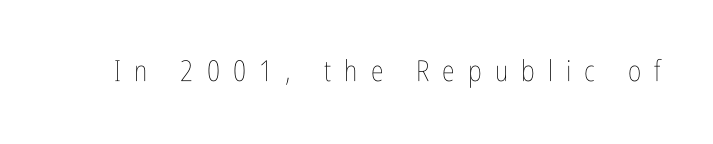
The image shows 29 px thin, condensed type, upright; set unusually wide letter spacing (+0.45 em), not underlined; low stroke contrast and a medium x-height.
